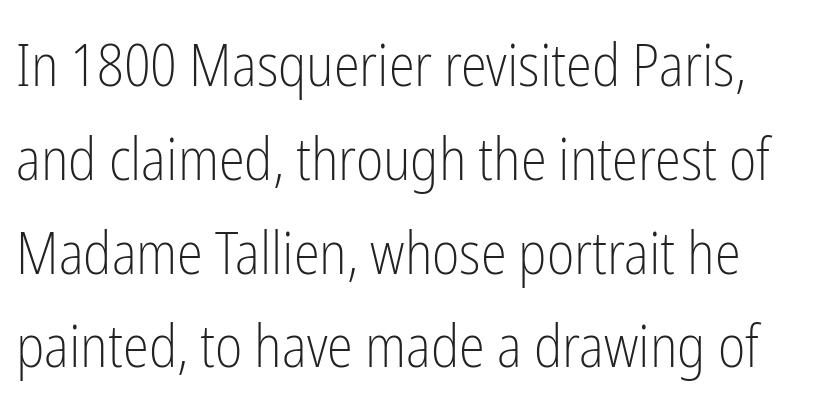
{"serif": "no", "italic": "no", "bold": "no", "weight": "light", "width": "condensed", "stroke_contrast": "low", "x_height": "medium", "monospaced": "no", "underline": "no", "line_spacing": "normal", "line_spacing_ratio": 1.59, "letter_spacing": "normal", "letter_spacing_em": 0.0, "glyph_px": 59}
